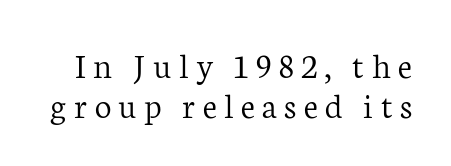
Vertically, the passage feels compressed, each row crowding the next. Letters rest on an invisible, unmarked baseline. Character widths vary here, with narrow letters taking less room than wide ones. The letterforms stand isolated, each surrounded by extra space. Ink coverage per letter is moderate at most. Nope, not italic — everything's standing straight.
